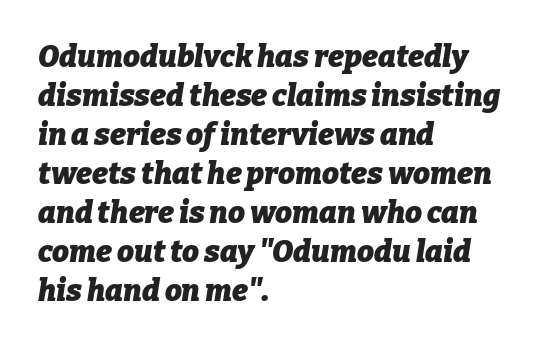
Q: Is the text bold? A: Yes.
Q: Is the text italic (slanted)? A: Yes, it leans right by about 9 degrees.
Q: Is the text underlined? A: No.
Q: How is the paragraph aligned? A: Left-aligned.
Q: Is the spacing between letters normal or unusually wide? A: Normal.
Q: Is the spacing between lines tight, normal or loose? A: Normal.
Q: Width (condensed, normal, or wide)? A: Normal.
Q: Stroke contrast? A: Low.
Q: x-height? A: Medium.
Q: Monospaced? A: No.
